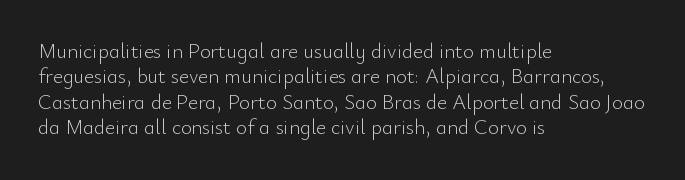
Q: Is the text bold? A: No.
Q: Is the text italic (slanted)? A: No, it is upright.
Q: Is the text underlined? A: No.
Q: How is the paragraph aligned? A: Left-aligned.
Q: Is the spacing between letters normal or unusually wide? A: Normal.
